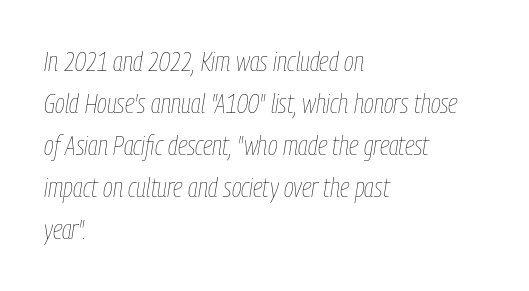
Q: Is the text bold? A: No.
Q: Is the text italic (slanted)? A: Yes, it leans right by about 9 degrees.
Q: Is the text underlined? A: No.
Q: How is the paragraph aligned? A: Left-aligned.
Q: Is the spacing between letters normal or unusually wide? A: Normal.
Q: Is the spacing between lines tight, normal or loose? A: Normal.
